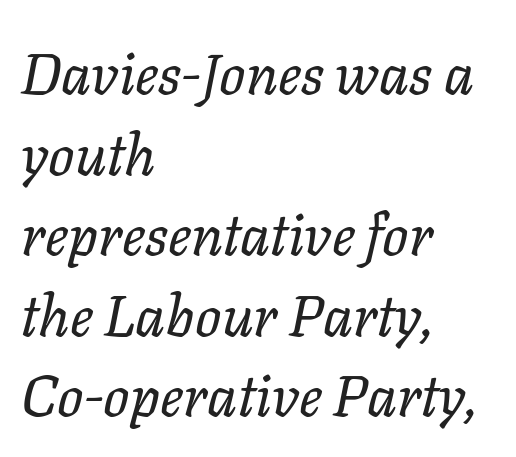
Is the type slanted? Yes — the strokes lean at a clear angle. A classic flush-left, rag-right setting is used for this passage. No word sits above an underline. Honestly, the letter spacing is just normal — you wouldn't notice it. Proportional: the letters do not fall into vertical columns. Whoever set this chose a conventional vertical rhythm.
